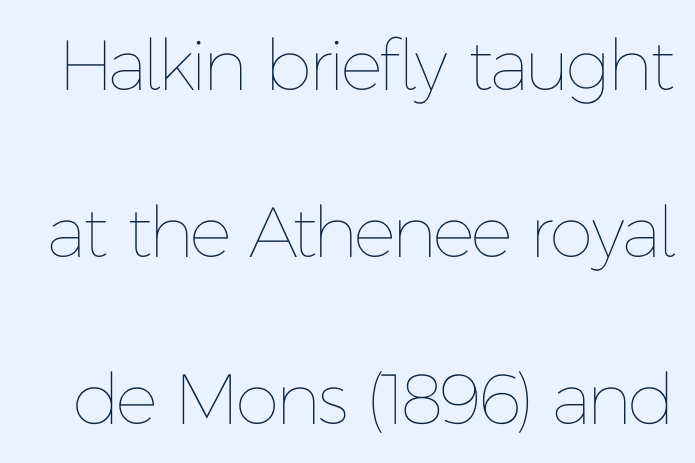
Q: Is the text bold? A: No.
Q: Is the text italic (slanted)? A: No, it is upright.
Q: Is the text underlined? A: No.
Q: Is the spacing between letters normal or unusually wide? A: Normal.
Q: Is the spacing between lines tight, normal or loose? A: Loose.
Q: Width (condensed, normal, or wide)? A: Normal.
Q: Stroke contrast? A: Low.
Q: x-height? A: Medium.
Q: Monospaced? A: No.
